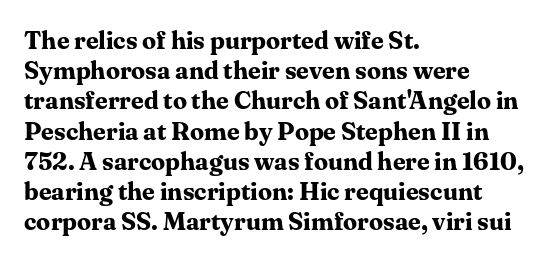
{"italic": "no", "bold": "yes", "underline": "no", "align": "left", "line_spacing_ratio": 1.21, "letter_spacing": "normal", "letter_spacing_em": 0.0, "glyph_px": 25}
